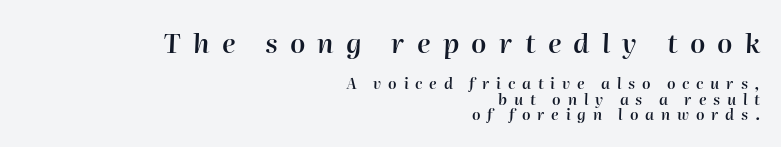
Each line ends at the same right margin while the left side varies. The passage shown stacks its lines with hardly any gap. Glyph-to-glyph distance is far greater than everyday printed text. Rendered with sloped, italic letterforms. A student would notice the top passage is typeset larger than what follows.
